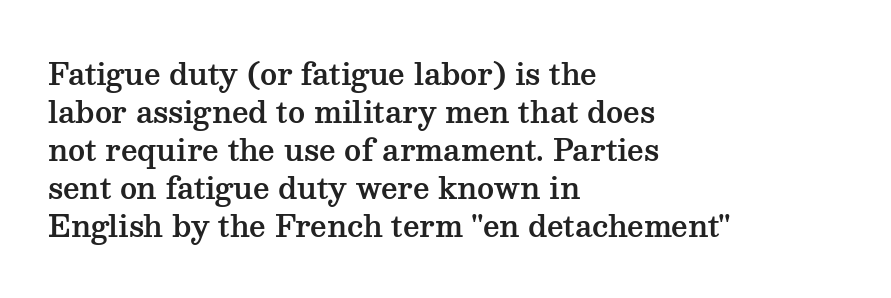
Q: Is the text italic (slanted)? A: No, it is upright.
Q: Is the typeface a serif or a sans-serif typeface? A: Serif.
Q: Is the text underlined? A: No.
Q: How is the paragraph aligned? A: Left-aligned.
Q: Is the spacing between letters normal or unusually wide? A: Normal.
Q: Is the spacing between lines tight, normal or loose? A: Normal.
Q: Width (condensed, normal, or wide)? A: Wide.
Q: Stroke contrast? A: Medium.
Q: x-height? A: Medium.
Q: Monospaced? A: No.
